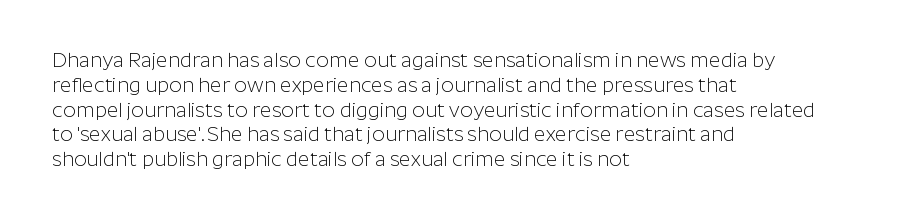
Q: Is the text bold? A: No.
Q: Is the text italic (slanted)? A: No, it is upright.
Q: Is the text underlined? A: No.
Q: How is the paragraph aligned? A: Left-aligned.
Q: Is the spacing between letters normal or unusually wide? A: Normal.
